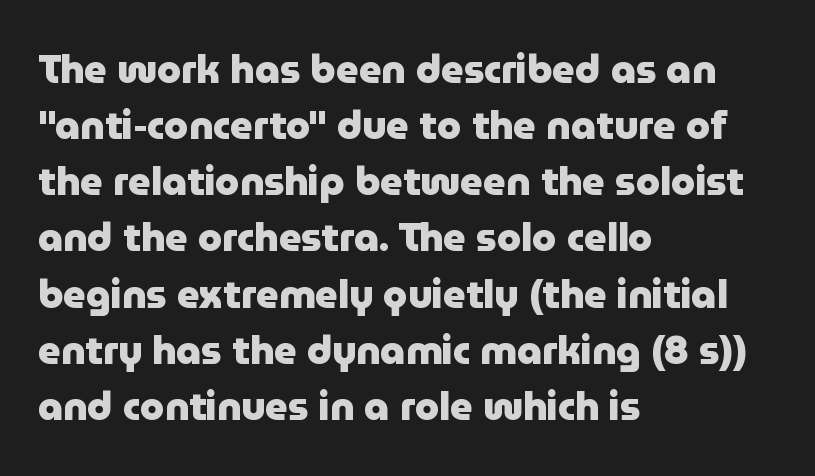
Q: Is the text bold? A: Yes.
Q: Is the text italic (slanted)? A: No, it is upright.
Q: Is the typeface a serif or a sans-serif typeface? A: Sans-serif.
Q: Is the text underlined? A: No.
Q: How is the paragraph aligned? A: Left-aligned.
Q: Is the spacing between letters normal or unusually wide? A: Normal.
Q: Is the spacing between lines tight, normal or loose? A: Normal.
Q: Width (condensed, normal, or wide)? A: Normal.
Q: Stroke contrast? A: Low.
Q: x-height? A: Medium.
Q: Monospaced? A: No.
